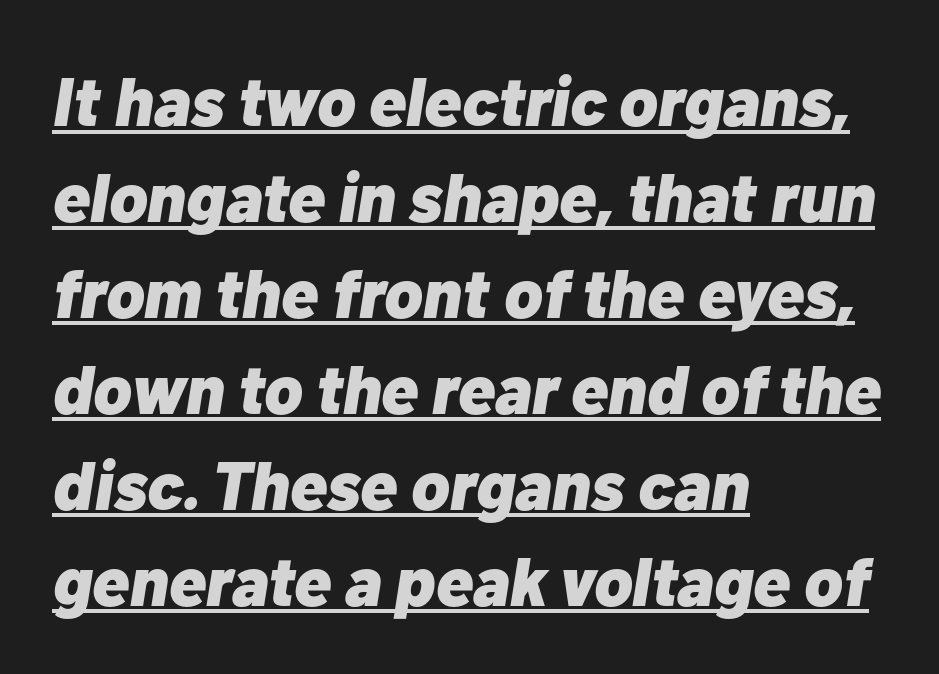
The image shows 69 px heavy type, italic (leaning right); set left-aligned, normal line spacing (1.39x), normal letter spacing, underlined; low stroke contrast and a medium x-height.
